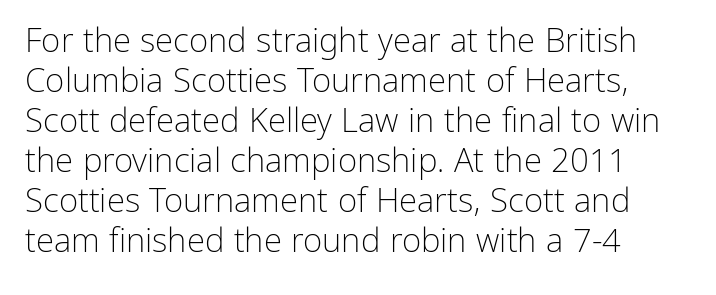
Q: Is the text bold? A: No.
Q: Is the text italic (slanted)? A: No, it is upright.
Q: Is the typeface a serif or a sans-serif typeface? A: Sans-serif.
Q: Is the text underlined? A: No.
Q: How is the paragraph aligned? A: Left-aligned.
Q: Is the spacing between letters normal or unusually wide? A: Normal.
Q: Width (condensed, normal, or wide)? A: Normal.
Q: Stroke contrast? A: Low.
Q: x-height? A: Medium.
Q: Monospaced? A: No.
